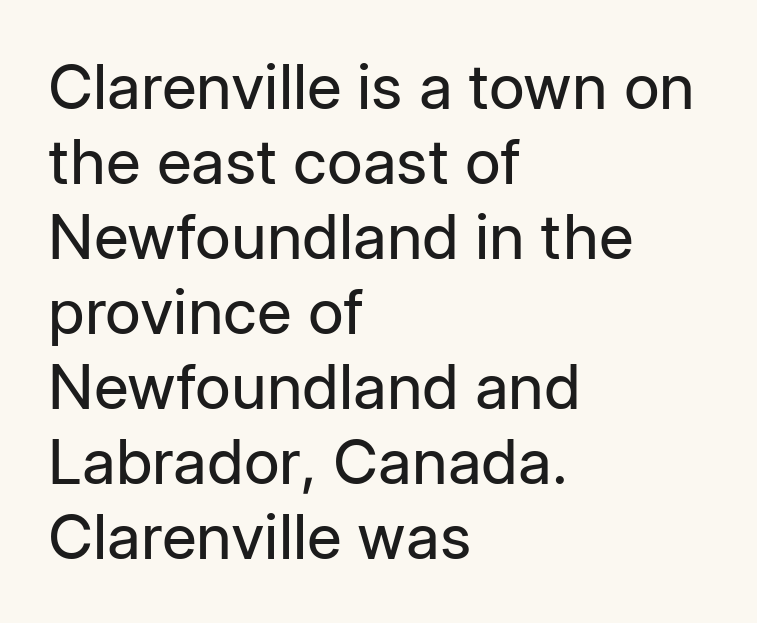
Vertical strokes here are truly vertical. The face used here is proportionally spaced, like ordinary book or web type. Characters follow at the spacing the type designer built in. This sample uses a sans-serif face.
